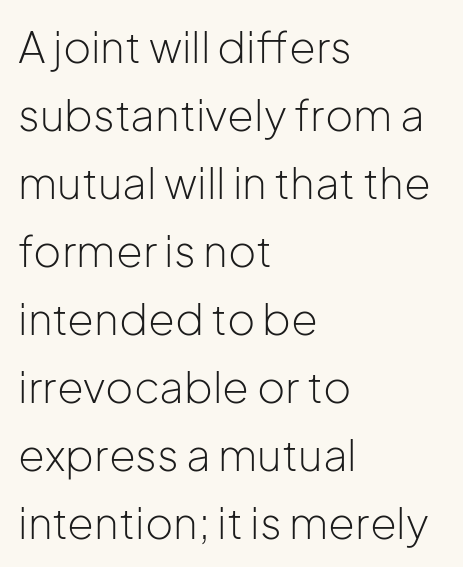
{"serif": "no", "italic": "no", "bold": "no", "weight": "light", "width": "normal", "stroke_contrast": "low", "x_height": "medium", "monospaced": "no", "underline": "no", "align": "left", "line_spacing": "normal", "line_spacing_ratio": 1.58, "letter_spacing": "normal", "letter_spacing_em": 0.0, "glyph_px": 43}
